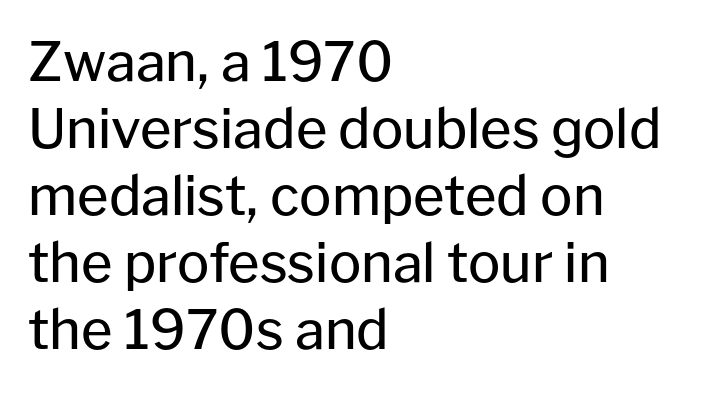
Look at the tracking — it's just the regular setting, nothing added. All the whitespace from short lines collects on the right. The font's upright variant was chosen for this text. Does the type have serifs? No, each stem ends abruptly.
